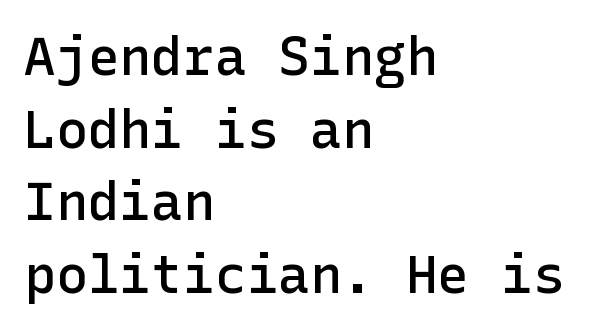
The image shows 53 px semibold sans-serif type, upright; set left-aligned, normal line spacing (1.37x), normal letter spacing, not underlined; low stroke contrast and a medium x-height.
